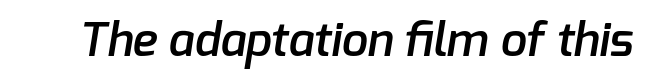
{"serif": "no", "bold": "semi", "weight": "semibold", "width": "normal", "stroke_contrast": "low", "x_height": "medium", "monospaced": "no", "underline": "no", "letter_spacing": "normal", "letter_spacing_em": 0.0, "glyph_px": 47}
